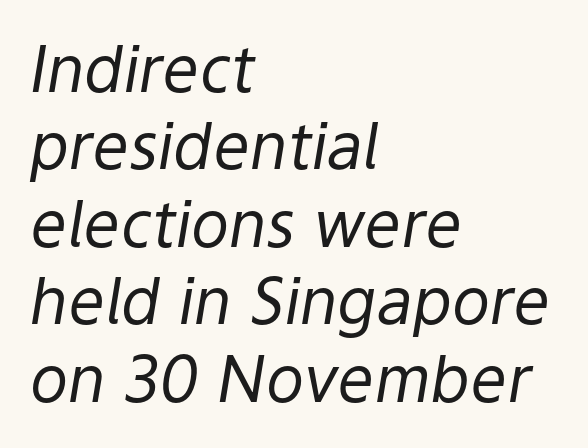
{"italic": "yes", "lean": "right", "slant_degrees": 9, "bold": "no", "weight": "regular", "width": "normal", "stroke_contrast": "low", "x_height": "medium", "monospaced": "no", "underline": "no", "align": "left", "line_spacing_ratio": 1.21, "letter_spacing": "normal", "letter_spacing_em": 0.0, "glyph_px": 64}
